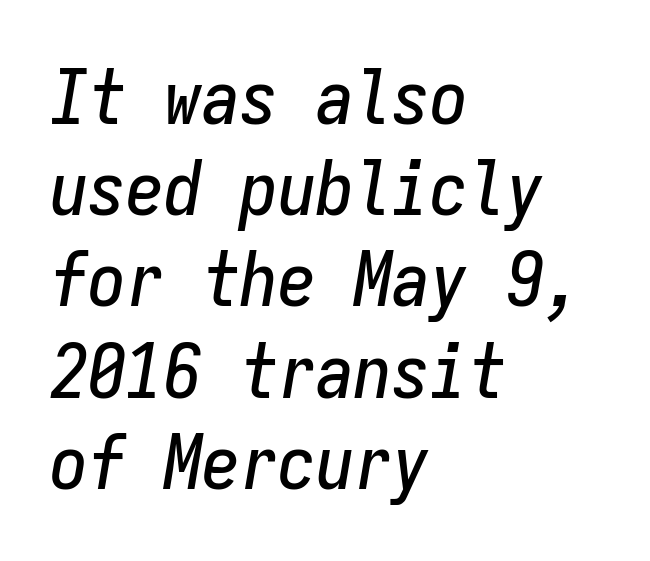
The image shows 76 px condensed type, italic (leaning right), monospaced; set left-aligned, line spacing 1.2x, normal letter spacing, not underlined; low stroke contrast and a medium x-height.
